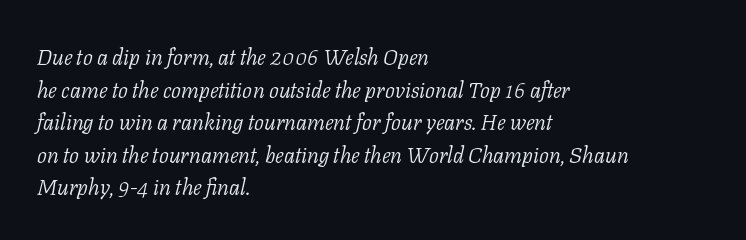
The image shows 22 px text type, italic (leaning right); set left-aligned, normal line spacing (1.48x), normal letter spacing, not underlined.
